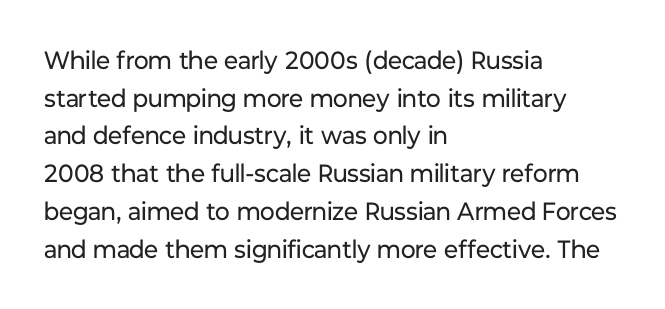
Q: Is the text bold? A: No.
Q: Is the text italic (slanted)? A: No, it is upright.
Q: Is the text underlined? A: No.
Q: How is the paragraph aligned? A: Left-aligned.
Q: Is the spacing between letters normal or unusually wide? A: Normal.
Q: Is the spacing between lines tight, normal or loose? A: Normal.
